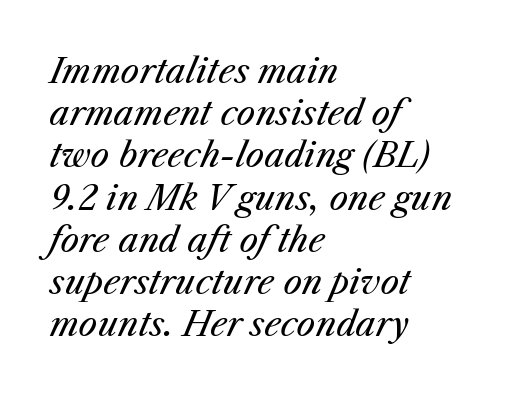
{"italic": "yes", "lean": "right", "slant_degrees": 25, "bold": "no", "weight": "regular", "width": "normal", "stroke_contrast": "medium", "x_height": "medium", "monospaced": "no", "underline": "no", "align": "left", "line_spacing": "normal", "line_spacing_ratio": 1.28, "letter_spacing": "normal", "letter_spacing_em": 0.0, "glyph_px": 33}
